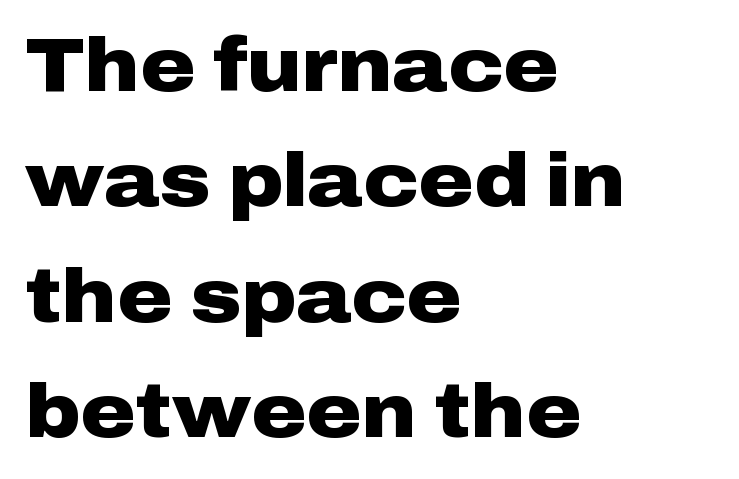
Q: Is the text bold? A: Yes.
Q: Is the text italic (slanted)? A: No, it is upright.
Q: Is the typeface a serif or a sans-serif typeface? A: Sans-serif.
Q: Is the text underlined? A: No.
Q: How is the paragraph aligned? A: Left-aligned.
Q: Is the spacing between letters normal or unusually wide? A: Normal.
Q: Is the spacing between lines tight, normal or loose? A: Normal.
Q: Width (condensed, normal, or wide)? A: Wide.
Q: Stroke contrast? A: Low.
Q: x-height? A: Medium.
Q: Monospaced? A: No.
